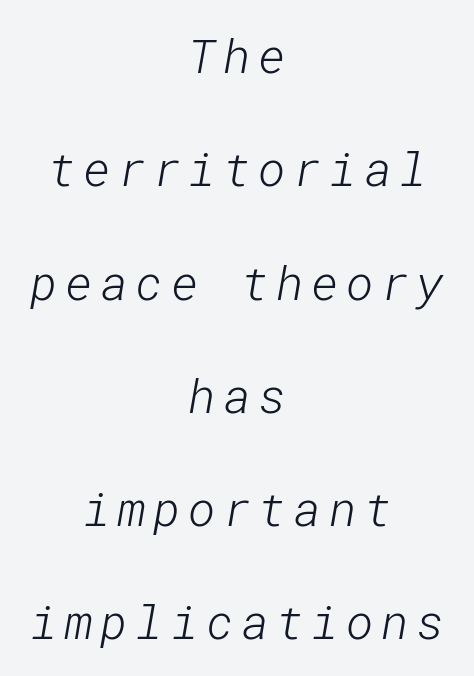
The image shows 47 px light sans-serif type; set centered, loose line spacing (2.41x), not underlined; low stroke contrast and a medium x-height.
